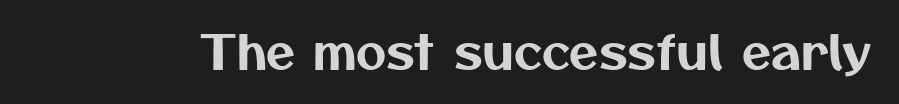
Q: Is the typeface a serif or a sans-serif typeface? A: Sans-serif.
Q: Is the text underlined? A: No.
Q: Is the spacing between letters normal or unusually wide? A: Normal.
Q: Width (condensed, normal, or wide)? A: Normal.
Q: Stroke contrast? A: Medium.
Q: x-height? A: Medium.
Q: Monospaced? A: No.
